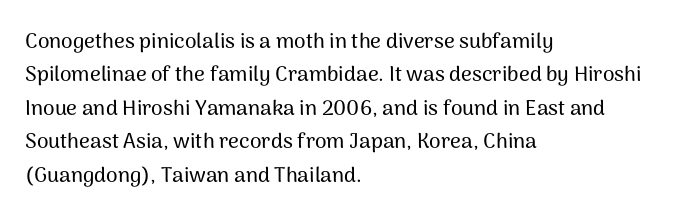
Q: Is the text italic (slanted)? A: No, it is upright.
Q: Is the text underlined? A: No.
Q: How is the paragraph aligned? A: Left-aligned.
Q: Is the spacing between letters normal or unusually wide? A: Normal.
Q: Is the spacing between lines tight, normal or loose? A: Normal.
